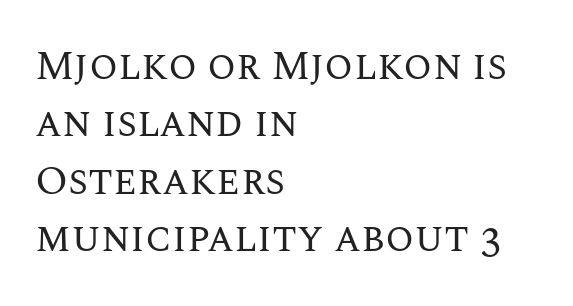
Q: Is the text bold? A: No.
Q: Is the text italic (slanted)? A: No, it is upright.
Q: Is the text underlined? A: No.
Q: How is the paragraph aligned? A: Left-aligned.
Q: Is the spacing between letters normal or unusually wide? A: Normal.
Q: Is the spacing between lines tight, normal or loose? A: Normal.
Q: Width (condensed, normal, or wide)? A: Normal.
Q: Stroke contrast? A: Medium.
Q: x-height? A: Large.
Q: Monospaced? A: No.
